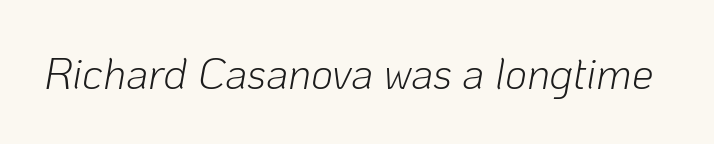
The image shows 43 px light type, italic (leaning right); set normal letter spacing, not underlined; low stroke contrast and a medium x-height.
